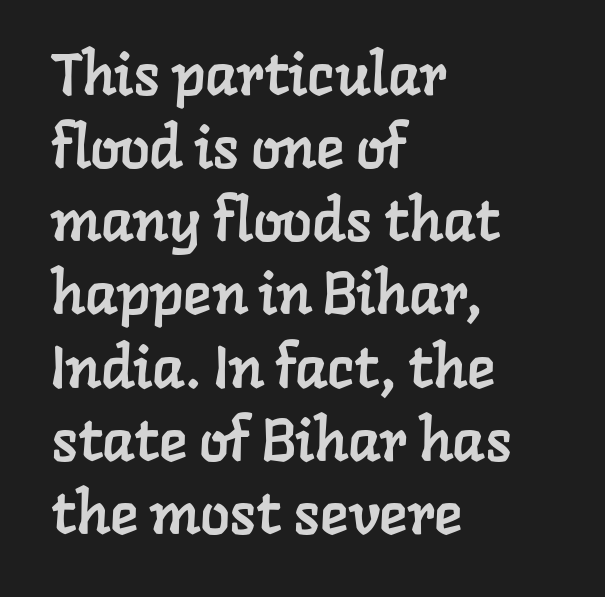
Letters rest on an invisible, unmarked baseline. Compared with a centered layout, this one pins lines to the left instead. The text was rendered using a seriffed face with decorative stroke endings. Nobody touched the tracking dial on this one.
